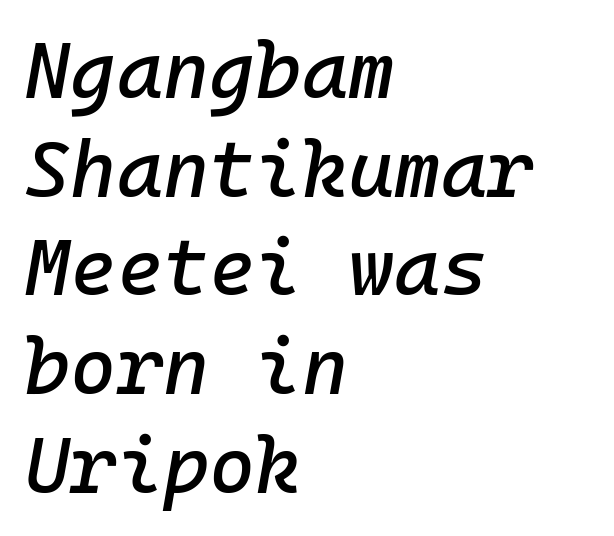
{"italic": "yes", "lean": "right", "slant_degrees": 10, "width": "normal", "stroke_contrast": "low", "x_height": "medium", "monospaced": "yes", "underline": "no", "align": "left", "line_spacing": "normal", "line_spacing_ratio": 1.25, "letter_spacing": "normal", "letter_spacing_em": 0.0, "glyph_px": 79}
